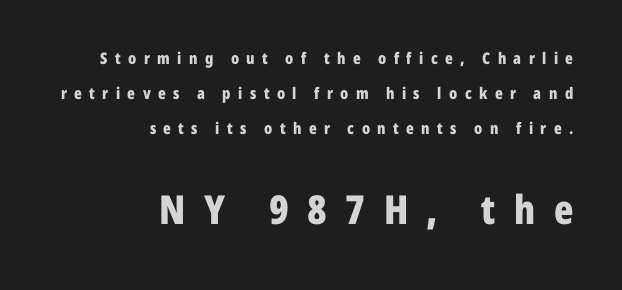
{"serif": "no", "italic": "no", "bold": "yes", "weight": "bold", "width": "condensed", "stroke_contrast": "low", "x_height": "medium", "monospaced": "no", "underline": "no", "align": "right", "line_spacing": "loose", "line_spacing_ratio": 2.2, "letter_spacing": "wide", "letter_spacing_em": 0.46, "larger_block": "second", "size_ratio": 2.5, "glyph_px": 40}
